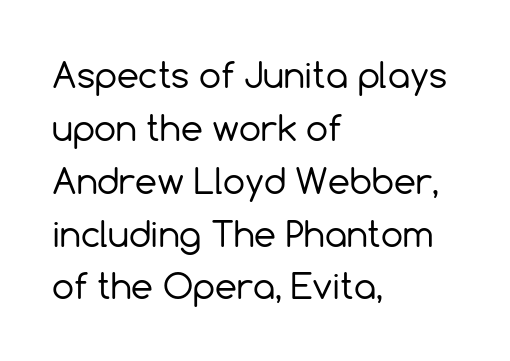
Words appear dense and cohesive because spacing is normal. You could not count columns in this text — the font is proportionally spaced. The characters display no serif detailing; their extremities are plain. This is the regular roman posture of the typeface. Nobody drew a line under any word here.
